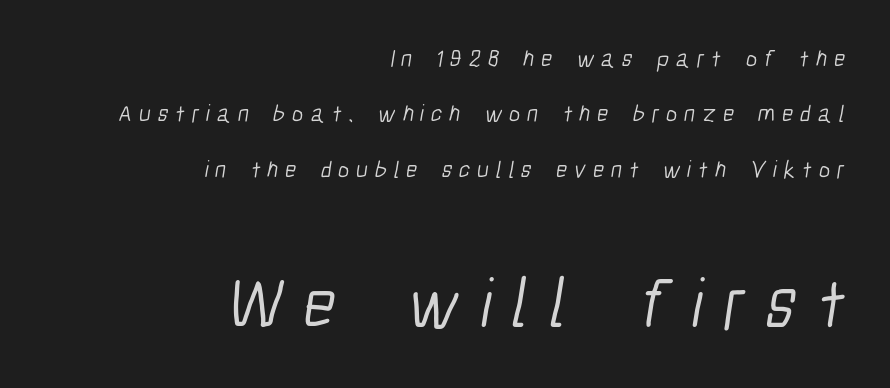
The image shows 71 px light, condensed sans-serif type; set right-aligned, loose line spacing (2.31x), unusually wide letter spacing (+0.28 em), not underlined; the second (bottom) block is 2.96x larger; low stroke contrast and a medium x-height.
